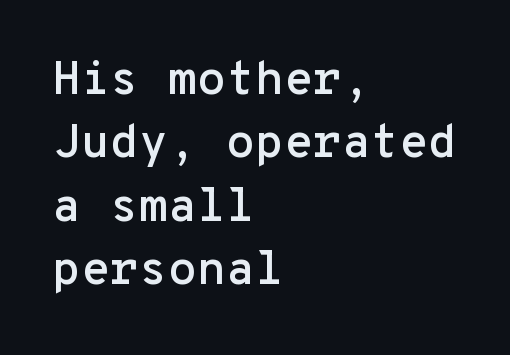
{"serif": "no", "italic": "no", "width": "normal", "stroke_contrast": "low", "x_height": "medium", "monospaced": "yes", "underline": "no", "align": "left", "line_spacing": "normal", "line_spacing_ratio": 1.35, "letter_spacing": "normal", "letter_spacing_em": 0.0, "glyph_px": 47}
